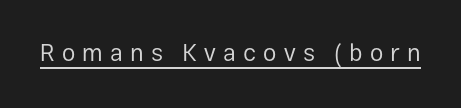
Q: Is the text bold? A: No.
Q: Is the text italic (slanted)? A: No, it is upright.
Q: Is the text underlined? A: Yes.
Q: Is the spacing between letters normal or unusually wide? A: Unusually wide.
